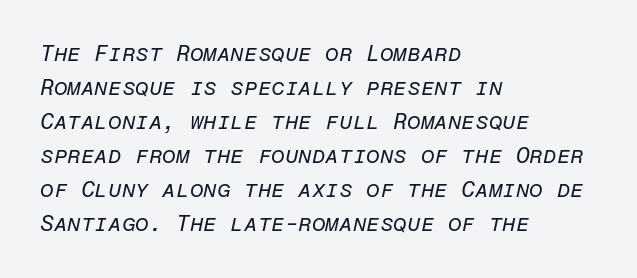
The image shows 22 px text type, italic (leaning right); set left-aligned, normal line spacing (1.55x), normal letter spacing, not underlined.
